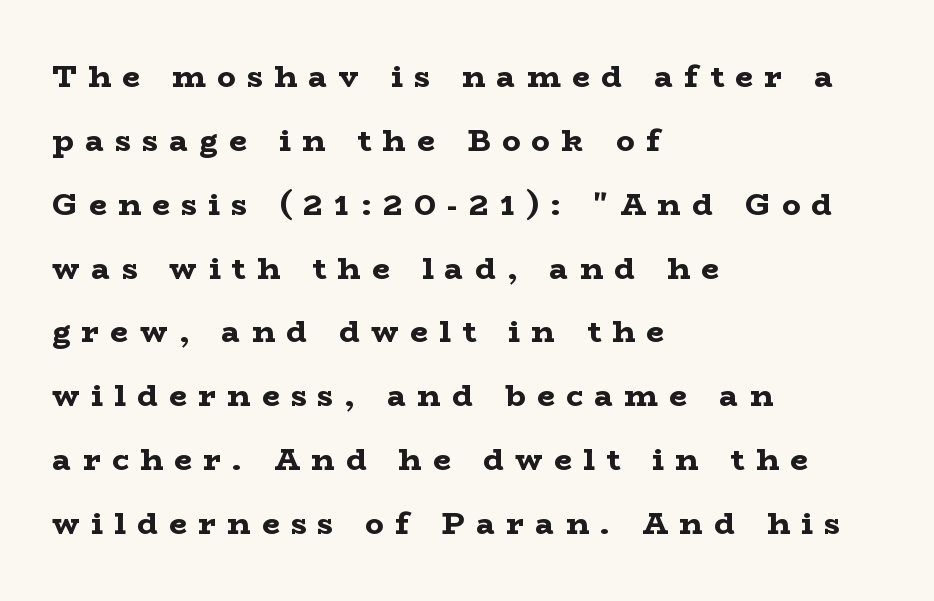
{"serif": "yes", "italic": "no", "bold": "yes", "weight": "bold", "width": "wide", "stroke_contrast": "low", "x_height": "medium", "monospaced": "no", "underline": "no", "align": "left", "line_spacing": "loose", "line_spacing_ratio": 2.06, "letter_spacing": "wide", "letter_spacing_em": 0.37, "glyph_px": 31}
